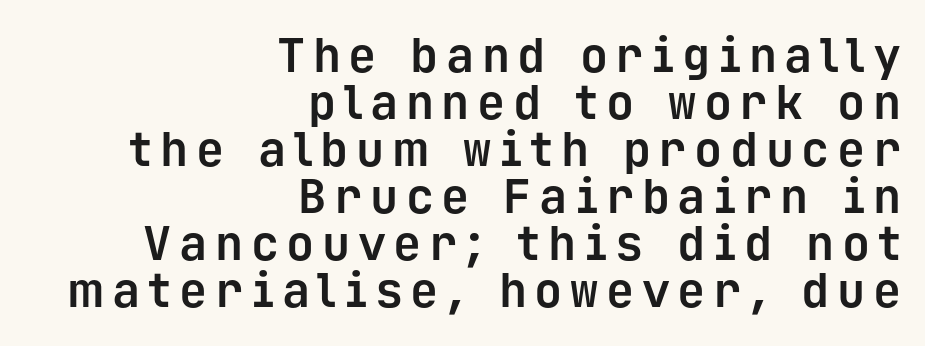
{"serif": "no", "italic": "no", "bold": "yes", "weight": "bold", "width": "normal", "stroke_contrast": "low", "x_height": "medium", "monospaced": "yes", "underline": "no", "align": "right", "line_spacing": "tight", "line_spacing_ratio": 1.0, "glyph_px": 47}
